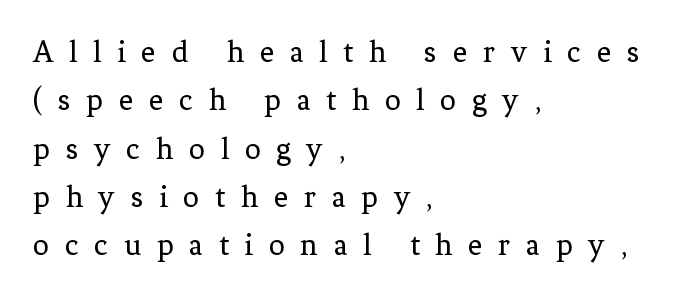
The image shows 32 px regular-weight serif type, upright; set left-aligned, normal line spacing (1.51x), unusually wide letter spacing (+0.49 em), not underlined; low stroke contrast and a medium x-height.
